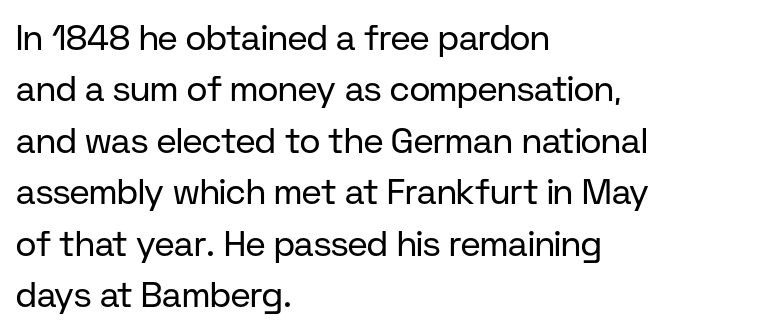
{"serif": "no", "italic": "no", "bold": "no", "weight": "regular", "width": "normal", "stroke_contrast": "low", "x_height": "medium", "monospaced": "no", "underline": "no", "align": "left", "line_spacing": "normal", "line_spacing_ratio": 1.47, "letter_spacing": "normal", "letter_spacing_em": 0.0, "glyph_px": 35}
